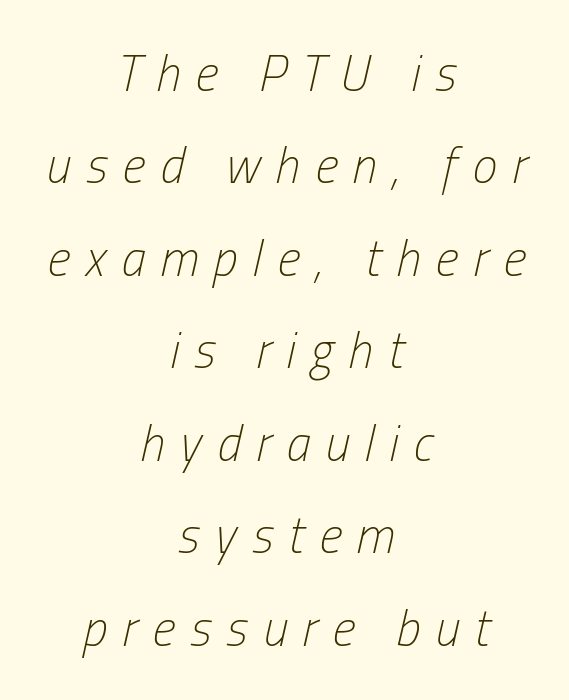
The image shows 50 px light, condensed type, italic (leaning right); set centered, line spacing 1.85x, unusually wide letter spacing (+0.3 em), not underlined; low stroke contrast and a medium x-height.
